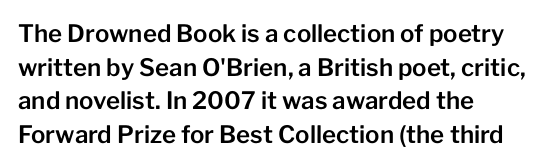
{"italic": "no", "underline": "no", "align": "left", "line_spacing": "normal", "line_spacing_ratio": 1.4, "letter_spacing": "normal", "letter_spacing_em": 0.0, "glyph_px": 24}
